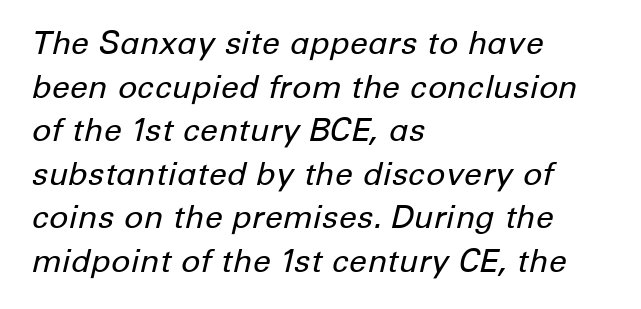
{"italic": "yes", "lean": "right", "slant_degrees": 12, "bold": "no", "weight": "regular", "width": "normal", "stroke_contrast": "low", "x_height": "medium", "monospaced": "no", "underline": "no", "align": "left", "line_spacing": "normal", "line_spacing_ratio": 1.36, "letter_spacing": "normal", "letter_spacing_em": 0.0, "glyph_px": 32}
